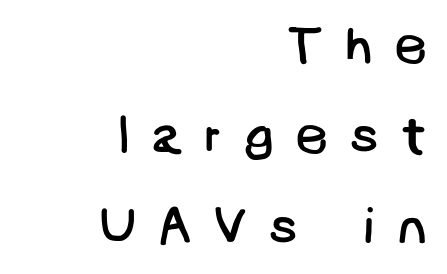
The image shows 52 px regular-weight sans-serif type; set right-aligned, line spacing 1.74x, unusually wide letter spacing (+0.4 em), not underlined; low stroke contrast and a large x-height.
